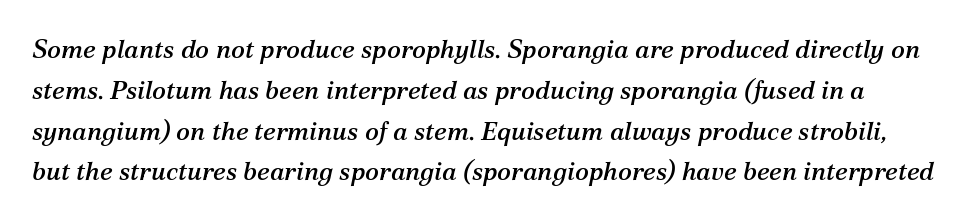
Default kerning and tracking; the words read as compact shapes. Quick note: interline space is typical. There's an unmistakable incline to the writing here. Type without underlining.
